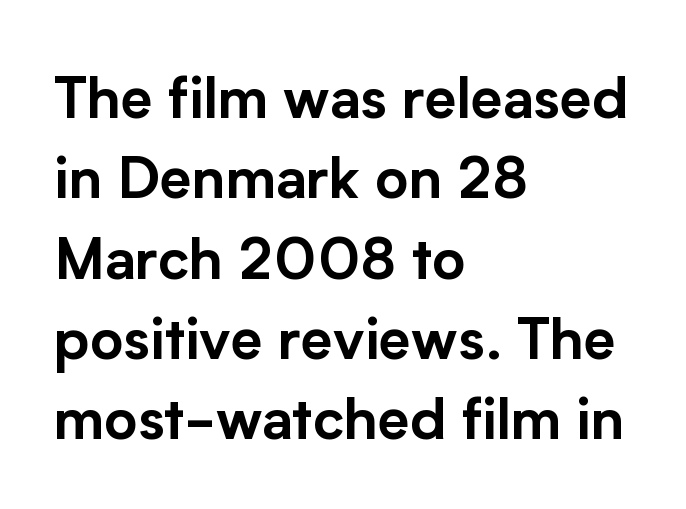
Do the characters align in a grid? No, the font is proportional. Is this a sans? Yes — the strokes have no serifs. The letterforms sit shoulder to shoulder at normal distance. Underline: absent.
